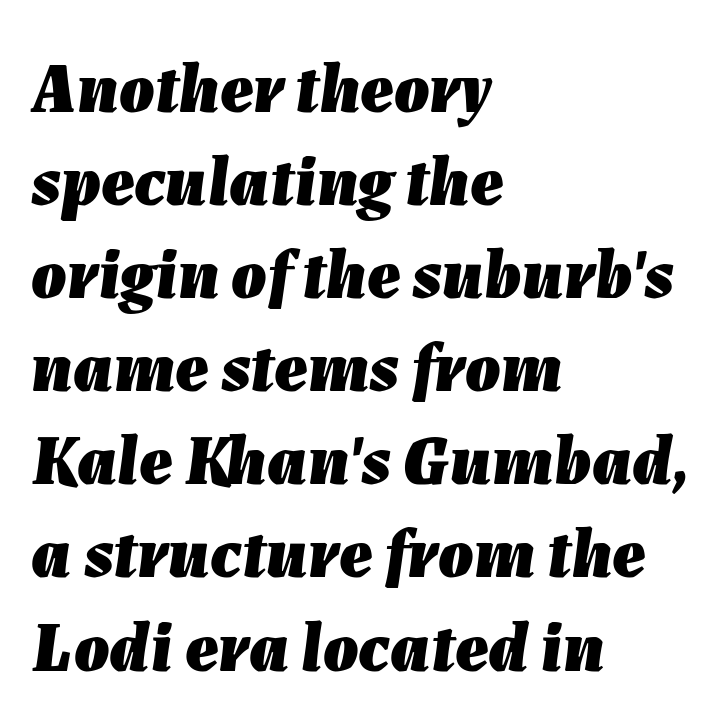
Where is the straight margin? On the left. Notice how the stems are inclined rather than vertical — that's the hallmark of italics. Glyph-to-glyph distance matches everyday printed text. Does the leading feel generous? No, just average. The zone under the glyphs is completely vacant.
